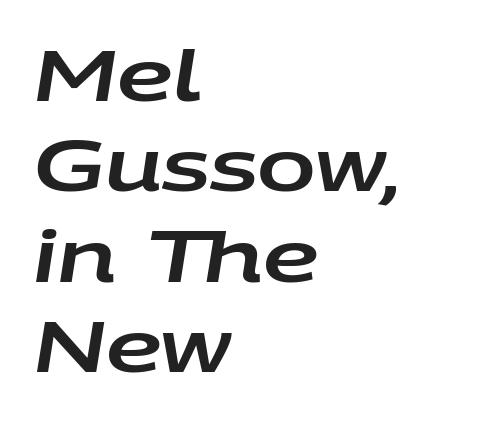
Quick note: underline off. Left-aligned paragraph, ragged on the right. Spacing verdict: proportional, widths tailored to each character. Leading matches the norm, producing a regular column.
